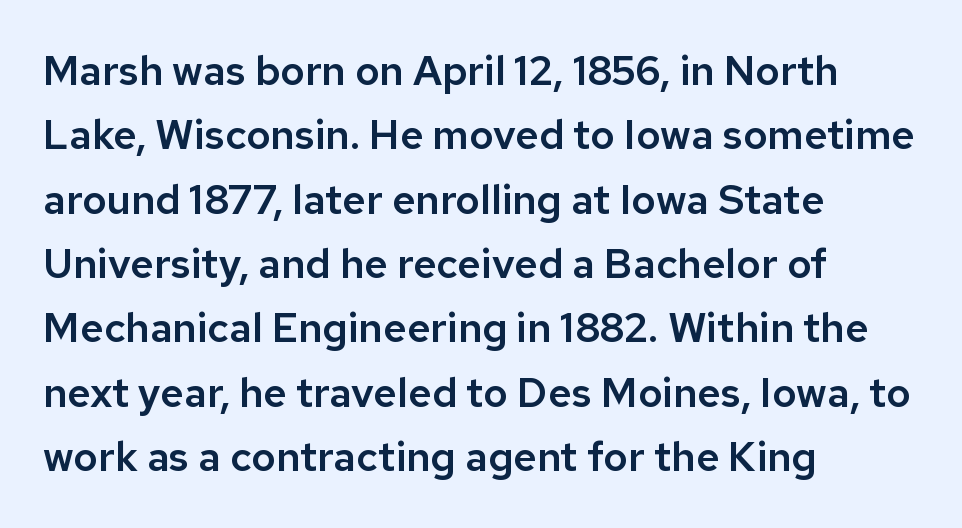
Q: Is the text italic (slanted)? A: No, it is upright.
Q: Is the typeface a serif or a sans-serif typeface? A: Sans-serif.
Q: Is the text underlined? A: No.
Q: How is the paragraph aligned? A: Left-aligned.
Q: Is the spacing between letters normal or unusually wide? A: Normal.
Q: Is the spacing between lines tight, normal or loose? A: Normal.
Q: Width (condensed, normal, or wide)? A: Normal.
Q: Stroke contrast? A: Low.
Q: x-height? A: Medium.
Q: Monospaced? A: No.
